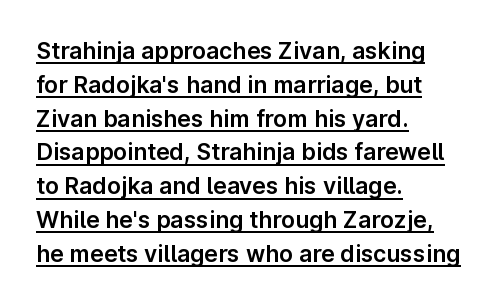
{"italic": "no", "underline": "yes", "align": "left", "line_spacing": "normal", "line_spacing_ratio": 1.47, "letter_spacing": "normal", "letter_spacing_em": 0.0, "glyph_px": 23}
